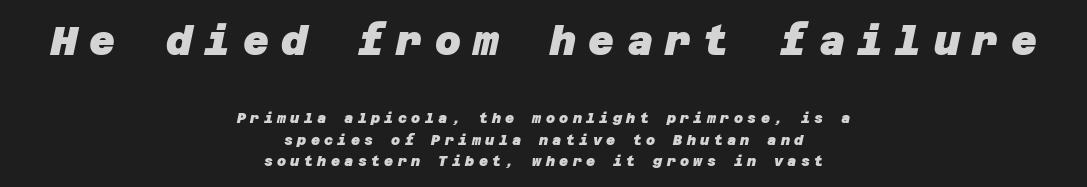
The image shows 40 px heavy sans-serif type; set centered, normal line spacing (1.51x), unusually wide letter spacing (+0.31 em), not underlined; the first (top) block is 2.86x larger; low stroke contrast and a large x-height.
